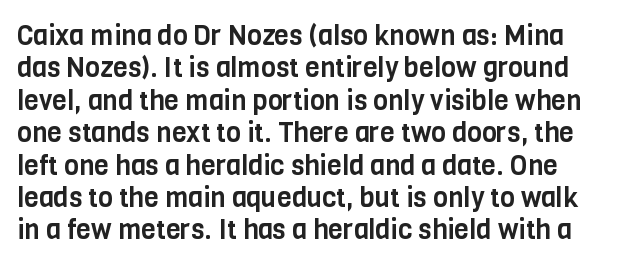
There is no visible air inserted between adjacent glyphs. The type sits square on the baseline with zero lean. Only glyphs here, with clear space below each row.
